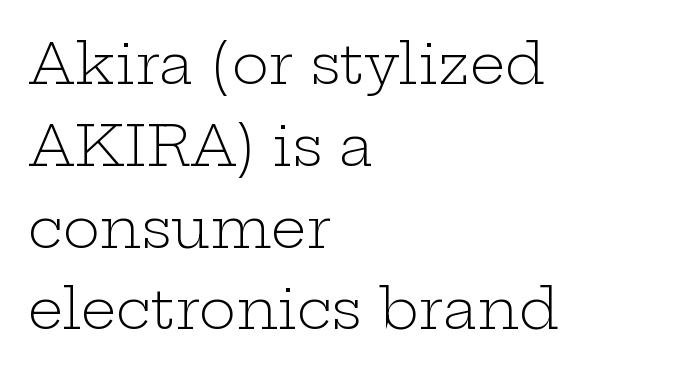
Q: Is the text bold? A: No.
Q: Is the text italic (slanted)? A: No, it is upright.
Q: Is the typeface a serif or a sans-serif typeface? A: Serif.
Q: Is the text underlined? A: No.
Q: How is the paragraph aligned? A: Left-aligned.
Q: Is the spacing between letters normal or unusually wide? A: Normal.
Q: Is the spacing between lines tight, normal or loose? A: Normal.
Q: Width (condensed, normal, or wide)? A: Wide.
Q: Stroke contrast? A: Low.
Q: x-height? A: Medium.
Q: Monospaced? A: No.
